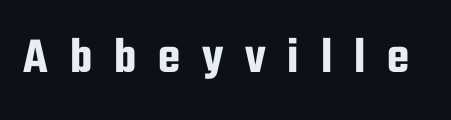
If you drew a line through each stem, it would be perfectly vertical. The words here are not underlined. The passage shown has open, widely tracked lettering throughout. Varying glyph widths throughout — classic text-font behaviour. This sample uses a sans-serif face.
